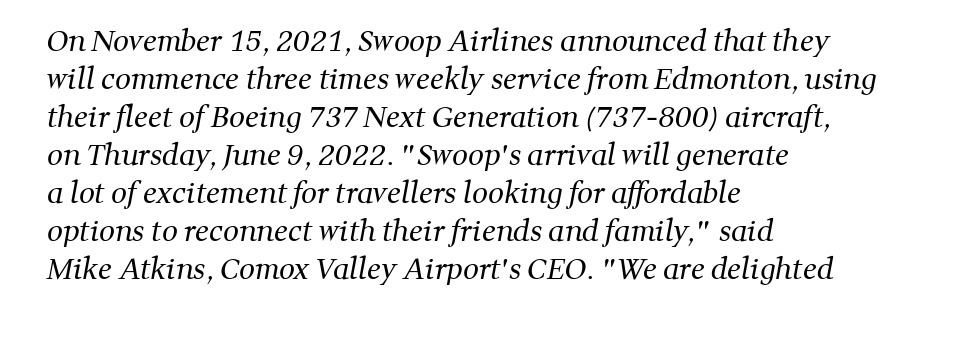
This sample keeps an unexceptional amount of space between lines. Rule under the text: the space is simply empty. The typeface chosen for these lines features serifs. The face used here is proportionally spaced, like ordinary book or web type. Horizontally, the lines are justified to the leading edge only.
